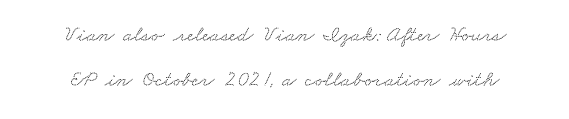
{"underline": "no", "line_spacing": "loose", "line_spacing_ratio": 2.05, "letter_spacing": "normal", "letter_spacing_em": 0.0, "glyph_px": 22}
